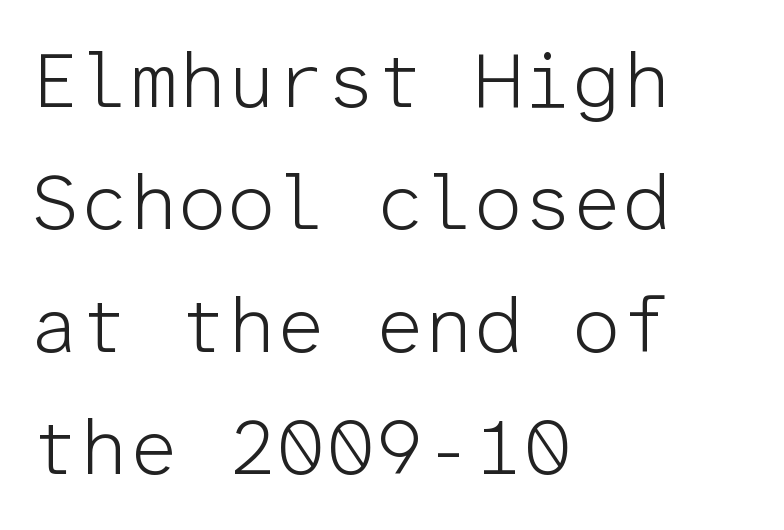
Q: Is the text bold? A: No.
Q: Is the text italic (slanted)? A: No, it is upright.
Q: Is the typeface a serif or a sans-serif typeface? A: Sans-serif.
Q: Is the text underlined? A: No.
Q: How is the paragraph aligned? A: Left-aligned.
Q: Is the spacing between letters normal or unusually wide? A: Normal.
Q: Is the spacing between lines tight, normal or loose? A: Normal.
Q: Width (condensed, normal, or wide)? A: Normal.
Q: Stroke contrast? A: Low.
Q: x-height? A: Medium.
Q: Monospaced? A: Yes.
